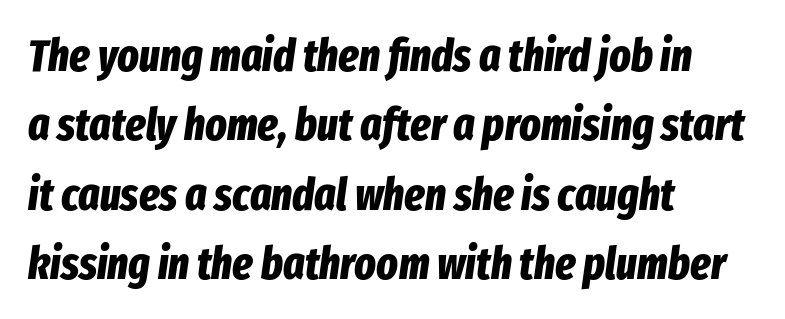
Q: Is the text bold? A: Yes.
Q: Is the text italic (slanted)? A: Yes, it leans right by about 8 degrees.
Q: Is the text underlined? A: No.
Q: How is the paragraph aligned? A: Left-aligned.
Q: Is the spacing between letters normal or unusually wide? A: Normal.
Q: Is the spacing between lines tight, normal or loose? A: Normal.
Q: Width (condensed, normal, or wide)? A: Condensed.
Q: Stroke contrast? A: Low.
Q: x-height? A: Medium.
Q: Monospaced? A: No.
